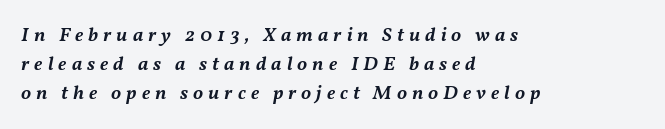
Q: Is the text bold? A: Semi-bold.
Q: Is the text italic (slanted)? A: Yes, it leans right by about 11 degrees.
Q: Is the text underlined? A: No.
Q: How is the paragraph aligned? A: Left-aligned.
Q: Is the spacing between letters normal or unusually wide? A: Unusually wide.
Q: Is the spacing between lines tight, normal or loose? A: Normal.
